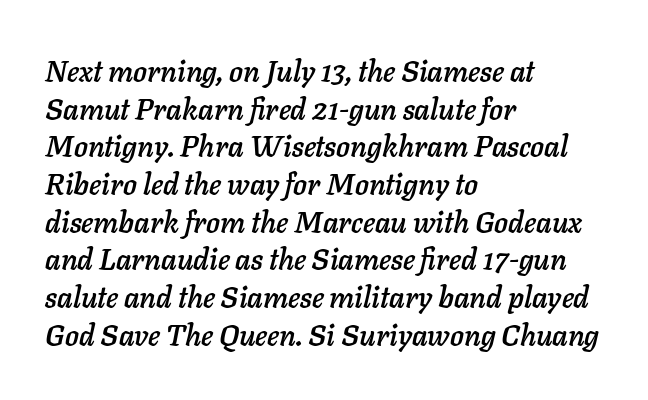
No extra tracking has been applied to these lines. Horizontal bands of white between lines are of average thickness. Looks like regular typesetting: each glyph gets only the width it needs. Yep, that's italic — everything's leaning.
